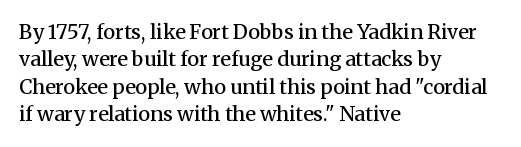
The image shows 20 px text type, upright; set left-aligned, normal line spacing (1.37x), normal letter spacing, not underlined.
